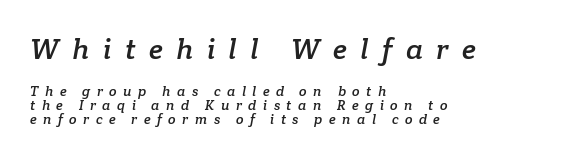
{"serif": "yes", "width": "normal", "stroke_contrast": "low", "x_height": "medium", "monospaced": "no", "underline": "no", "align": "left", "line_spacing": "tight", "line_spacing_ratio": 1.0, "letter_spacing": "wide", "letter_spacing_em": 0.46, "larger_block": "first", "size_ratio": 2.07, "glyph_px": 29}
